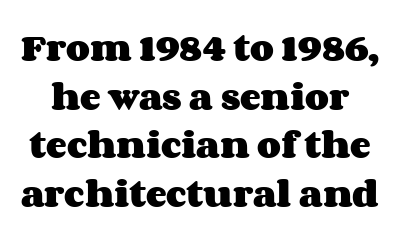
The image shows 31 px heavy, wide type, upright; set normal line spacing (1.57x), normal letter spacing, not underlined; medium stroke contrast and a large x-height.
